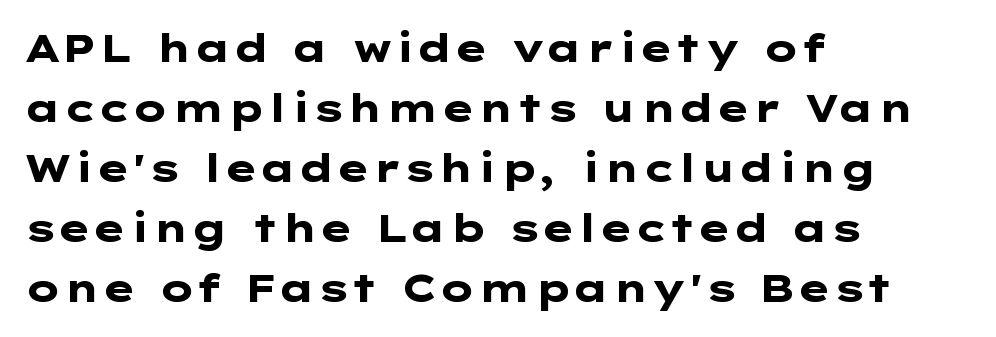
Q: Is the text bold? A: Yes.
Q: Is the text italic (slanted)? A: No, it is upright.
Q: Is the typeface a serif or a sans-serif typeface? A: Sans-serif.
Q: Is the text underlined? A: No.
Q: How is the paragraph aligned? A: Left-aligned.
Q: Is the spacing between letters normal or unusually wide? A: Normal.
Q: Is the spacing between lines tight, normal or loose? A: Normal.
Q: Width (condensed, normal, or wide)? A: Wide.
Q: Stroke contrast? A: Low.
Q: x-height? A: Medium.
